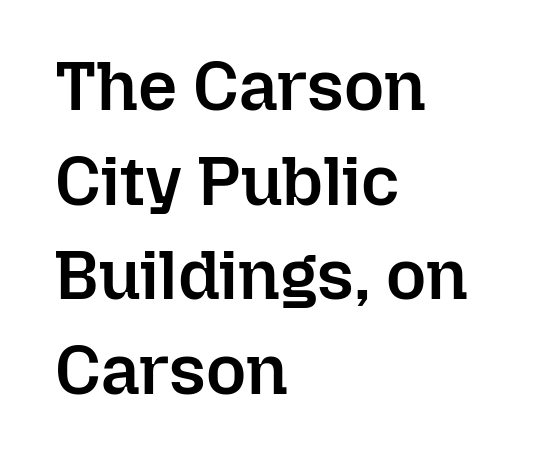
Style check: upright. Each glyph is drawn with semibold strokes, heavier than normal yet not fully bold. Is there much room between lines? A standard amount, neither cramped nor airy. Alignment: flush left.
